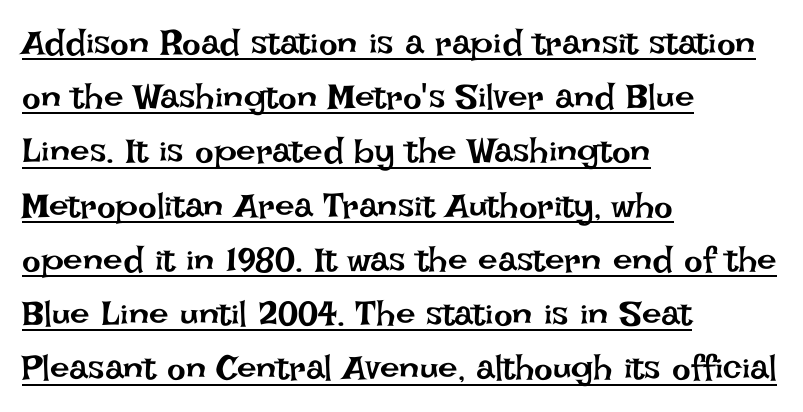
The image shows 35 px regular-weight type, upright; set left-aligned, normal line spacing (1.55x), normal letter spacing, underlined; low stroke contrast and a large x-height.
